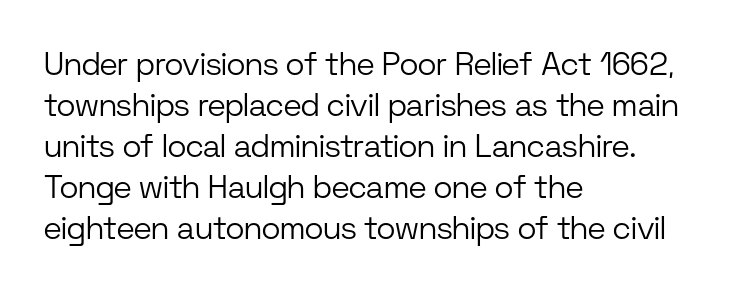
{"serif": "no", "italic": "no", "bold": "no", "weight": "light", "width": "normal", "stroke_contrast": "low", "x_height": "medium", "monospaced": "no", "underline": "no", "align": "left", "line_spacing": "normal", "line_spacing_ratio": 1.28, "letter_spacing": "normal", "letter_spacing_em": 0.0, "glyph_px": 32}
